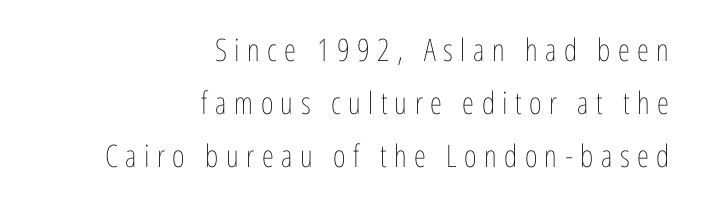
The image shows 31 px thin, condensed type, upright; set right-aligned, line spacing 1.71x, unusually wide letter spacing (+0.24 em), not underlined; low stroke contrast and a medium x-height.
